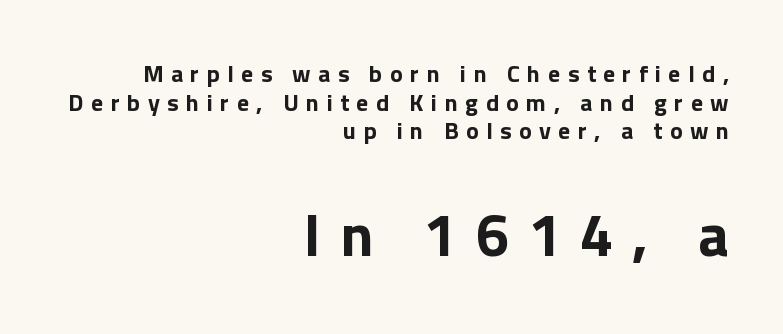
{"serif": "no", "italic": "no", "bold": "yes", "weight": "bold", "width": "normal", "x_height": "medium", "monospaced": "no", "underline": "no", "align": "right", "line_spacing_ratio": 1.19, "letter_spacing": "wide", "letter_spacing_em": 0.31, "larger_block": "second", "size_ratio": 2.5, "glyph_px": 60}
